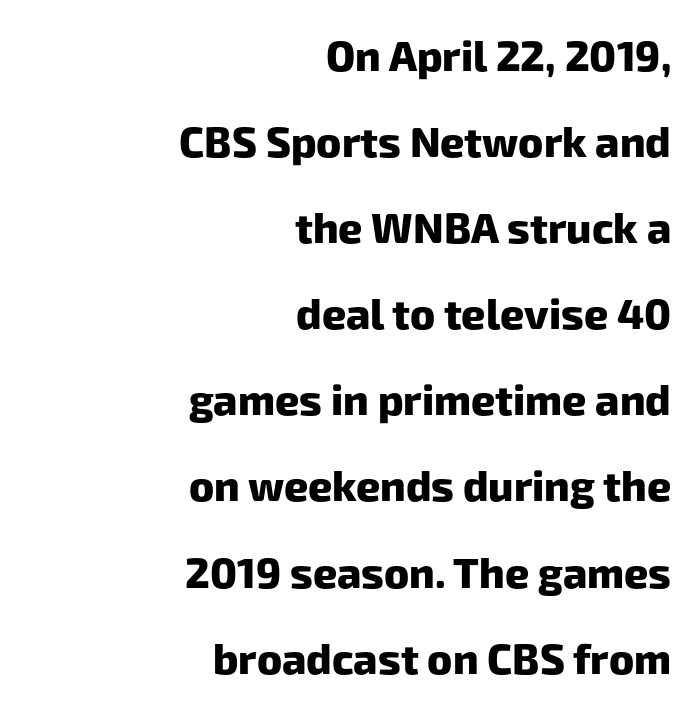
{"serif": "no", "bold": "yes", "weight": "heavy", "width": "normal", "stroke_contrast": "low", "x_height": "medium", "monospaced": "no", "underline": "no", "align": "right", "line_spacing": "loose", "line_spacing_ratio": 2.05, "letter_spacing": "normal", "letter_spacing_em": 0.0, "glyph_px": 42}
